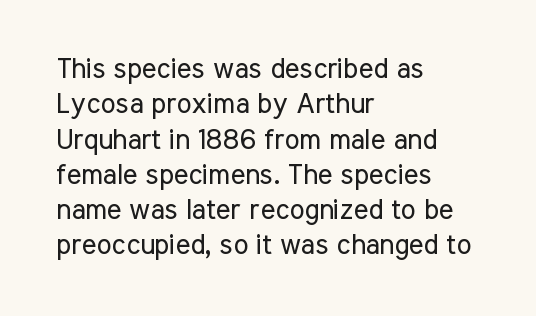
{"serif": "no", "italic": "no", "bold": "no", "weight": "regular", "width": "condensed", "stroke_contrast": "low", "x_height": "medium", "monospaced": "no", "underline": "no", "align": "left", "line_spacing": "normal", "line_spacing_ratio": 1.26, "letter_spacing": "normal", "letter_spacing_em": 0.0, "glyph_px": 28}
